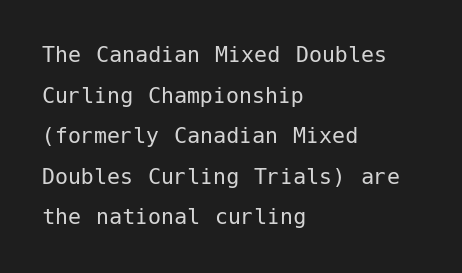
The image shows 26 px text type, upright; set left-aligned, normal line spacing (1.56x), normal letter spacing, not underlined.
